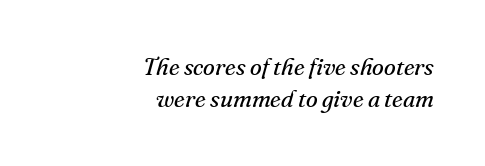
Nobody touched the tracking dial on this one. Clear beneath every line of the passage. A quiet, ordinary-to-light weight characterises the typeface. The setting favours the right margin, as signatures and pull-quotes sometimes do. Observe the lean: these are italic letterforms.
